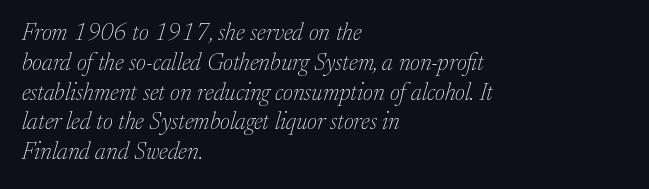
The image shows 24 px text type, italic (leaning right); set left-aligned, line spacing 1.24x, normal letter spacing, not underlined.
